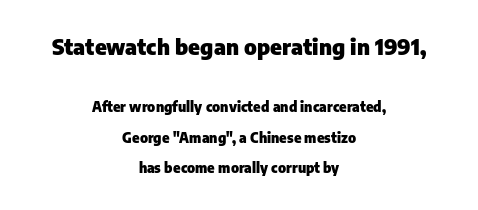
Does the weight exceed regular? Yes, all the way to bold. Posture: upright roman. Has an underline been added? It has not. The passage shown stacks its lines with a broad gap.
